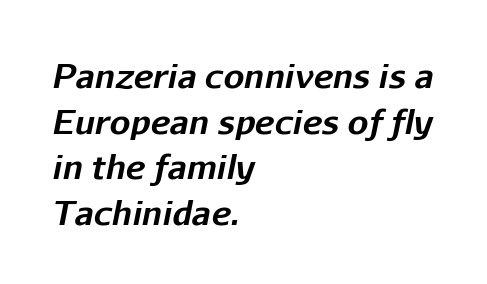
The image shows 33 px bold type, italic (leaning right); set left-aligned, normal line spacing (1.38x), normal letter spacing, not underlined; low stroke contrast and a medium x-height.
